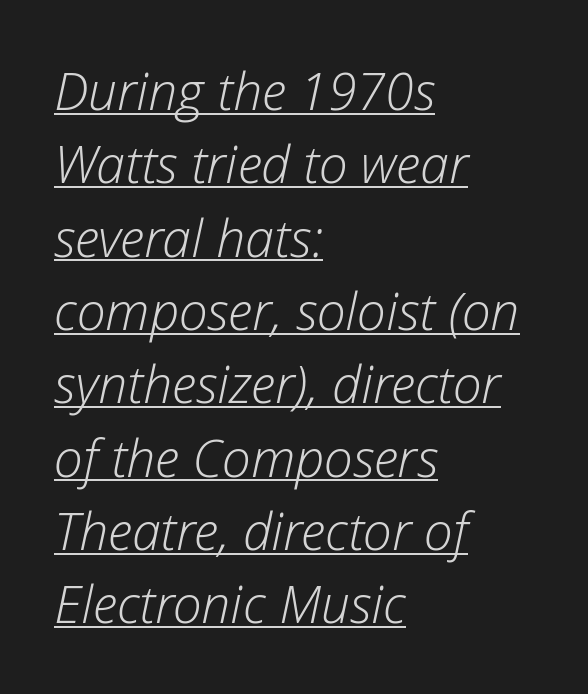
The image shows 52 px light type, italic (leaning right); set left-aligned, normal line spacing (1.41x), normal letter spacing, underlined; low stroke contrast and a medium x-height.
